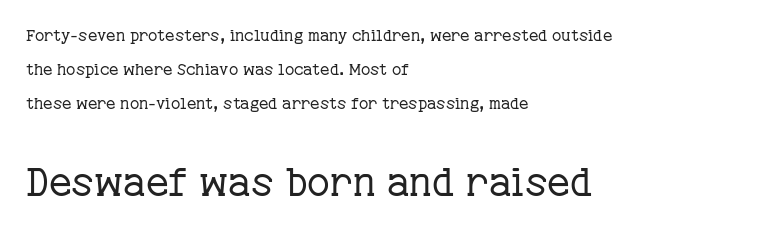
{"serif": "yes", "italic": "no", "bold": "no", "weight": "regular", "width": "normal", "stroke_contrast": "low", "x_height": "medium", "monospaced": "no", "underline": "no", "align": "left", "line_spacing": "loose", "line_spacing_ratio": 2.13, "letter_spacing": "normal", "letter_spacing_em": 0.0, "larger_block": "second", "size_ratio": 2.44, "glyph_px": 39}
